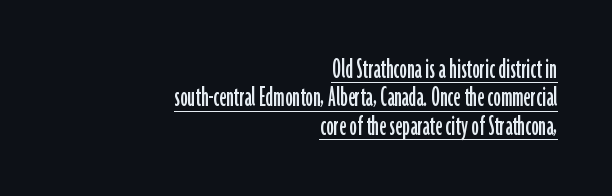
Q: Is the text italic (slanted)? A: No, it is upright.
Q: Is the typeface a serif or a sans-serif typeface? A: Sans-serif.
Q: Is the text underlined? A: Yes.
Q: How is the paragraph aligned? A: Right-aligned.
Q: Is the spacing between letters normal or unusually wide? A: Normal.
Q: Is the spacing between lines tight, normal or loose? A: Tight.
Q: Width (condensed, normal, or wide)? A: Condensed.
Q: Stroke contrast? A: Low.
Q: x-height? A: Medium.
Q: Monospaced? A: No.
